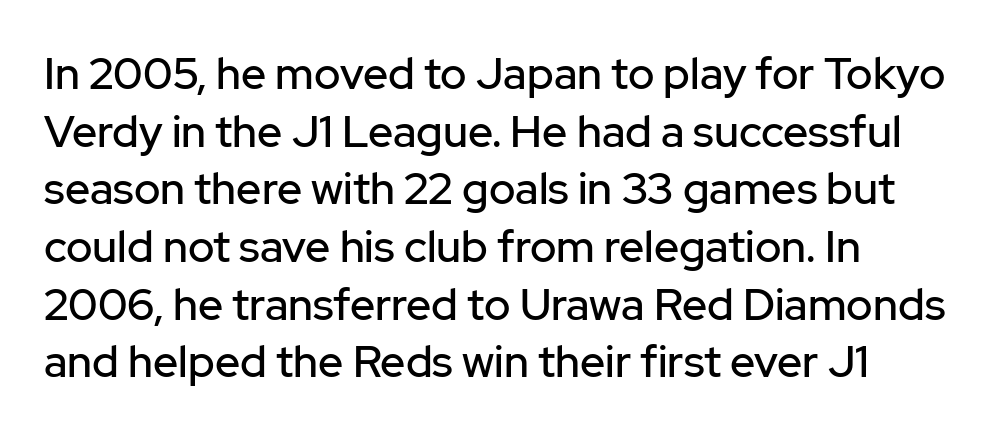
Q: Is the text italic (slanted)? A: No, it is upright.
Q: Is the typeface a serif or a sans-serif typeface? A: Sans-serif.
Q: Is the text underlined? A: No.
Q: How is the paragraph aligned? A: Left-aligned.
Q: Is the spacing between letters normal or unusually wide? A: Normal.
Q: Is the spacing between lines tight, normal or loose? A: Normal.
Q: Width (condensed, normal, or wide)? A: Normal.
Q: Stroke contrast? A: Low.
Q: x-height? A: Medium.
Q: Monospaced? A: No.
